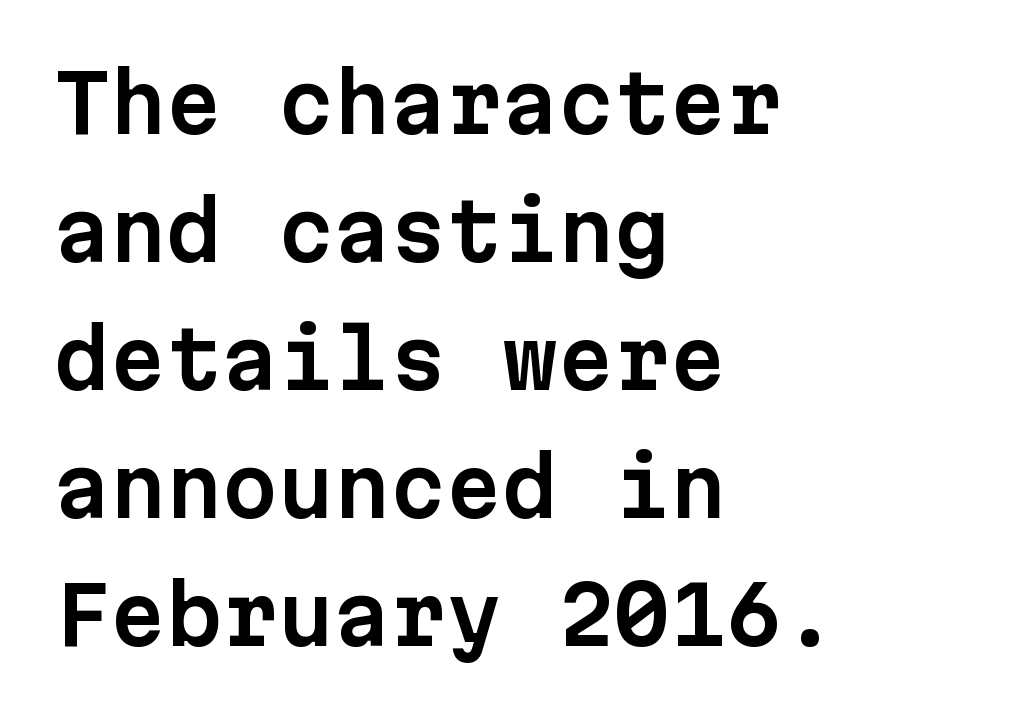
{"serif": "no", "italic": "no", "width": "normal", "stroke_contrast": "low", "x_height": "medium", "monospaced": "yes", "underline": "no", "align": "left", "line_spacing": "normal", "line_spacing_ratio": 1.6, "letter_spacing": "normal", "letter_spacing_em": 0.0, "glyph_px": 80}
